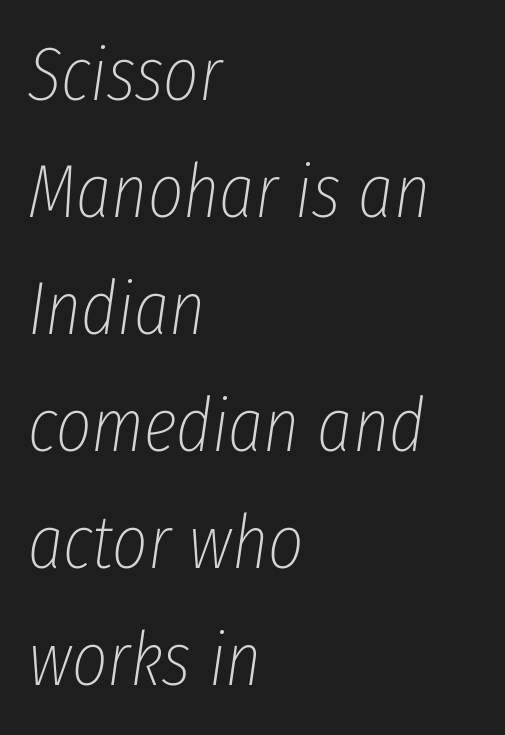
{"italic": "yes", "lean": "right", "slant_degrees": 8, "bold": "no", "weight": "thin", "width": "condensed", "stroke_contrast": "low", "x_height": "medium", "monospaced": "no", "underline": "no", "align": "left", "line_spacing": "normal", "line_spacing_ratio": 1.54, "letter_spacing": "normal", "letter_spacing_em": 0.0, "glyph_px": 76}
